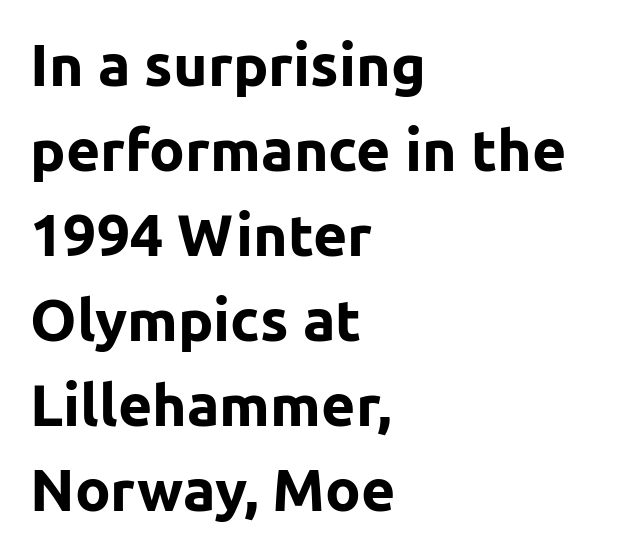
{"serif": "no", "italic": "no", "bold": "yes", "weight": "bold", "width": "normal", "stroke_contrast": "low", "x_height": "medium", "monospaced": "no", "underline": "no", "align": "left", "line_spacing": "normal", "line_spacing_ratio": 1.44, "letter_spacing": "normal", "letter_spacing_em": 0.0, "glyph_px": 59}
